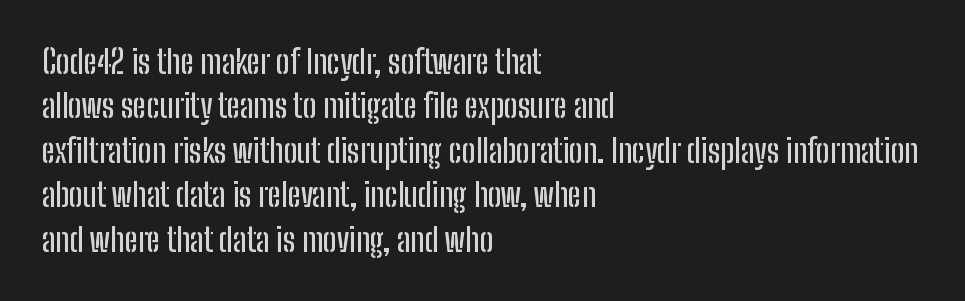
Reading down the column, the eye jumps a familiar distance to each next line. Posture: straight, roman, zero tilt. No word sits above an underline. The passage shown is typed in a proportional face where columns would drift.
